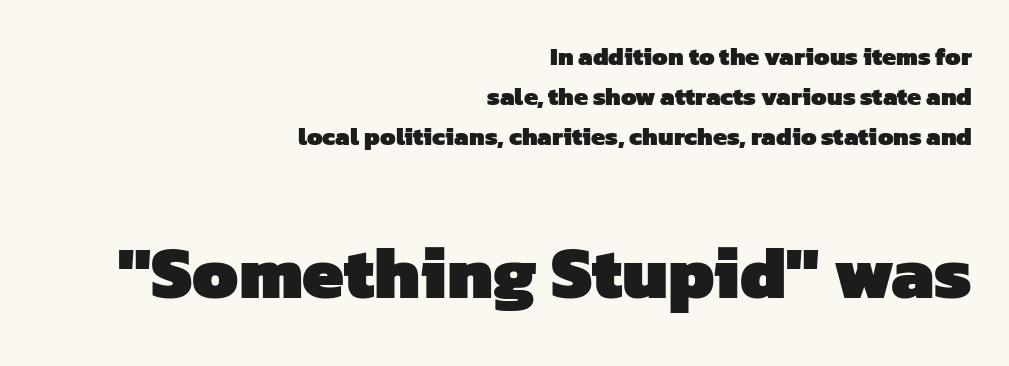
Q: Is the text bold? A: Yes.
Q: Is the typeface a serif or a sans-serif typeface? A: Sans-serif.
Q: Is the text underlined? A: No.
Q: How is the paragraph aligned? A: Right-aligned.
Q: Is the spacing between letters normal or unusually wide? A: Normal.
Q: Is the spacing between lines tight, normal or loose? A: Normal.
Q: Which block of text is set in a larger size, the first (top) or the second (bottom)? A: The second (bottom) one.
Q: Width (condensed, normal, or wide)? A: Normal.
Q: Stroke contrast? A: Low.
Q: x-height? A: Medium.
Q: Monospaced? A: No.
